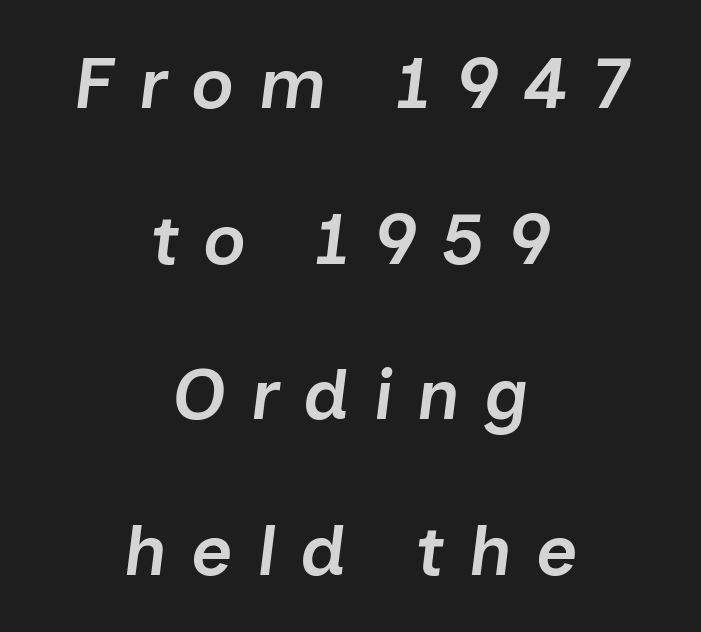
Q: Is the text bold? A: Semi-bold.
Q: Is the text italic (slanted)? A: Yes, it leans right by about 7 degrees.
Q: Is the text underlined? A: No.
Q: How is the paragraph aligned? A: Centered.
Q: Is the spacing between letters normal or unusually wide? A: Unusually wide.
Q: Is the spacing between lines tight, normal or loose? A: Loose.
Q: Width (condensed, normal, or wide)? A: Normal.
Q: Stroke contrast? A: Low.
Q: x-height? A: Medium.
Q: Monospaced? A: No.
